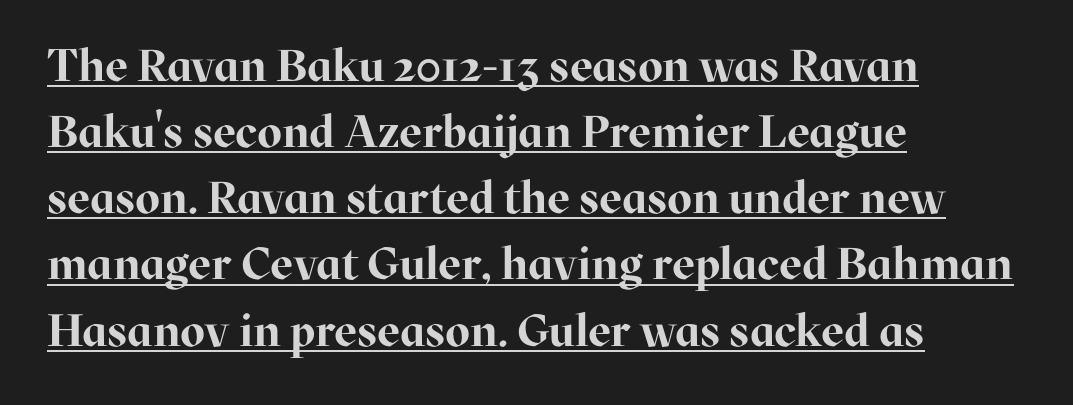
The image shows 45 px bold serif type, upright; set left-aligned, normal line spacing (1.47x), normal letter spacing, underlined; high stroke contrast and a medium x-height.
